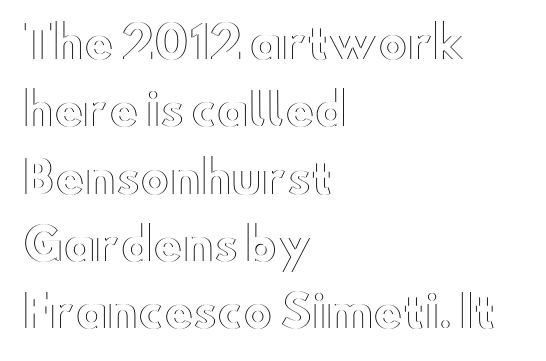
This rendering leaves character spacing at its baseline value. Quick note: interline space is typical. The letters advance in unequal steps, a hallmark of proportional type. A clean baseline with only descenders dipping below it.
